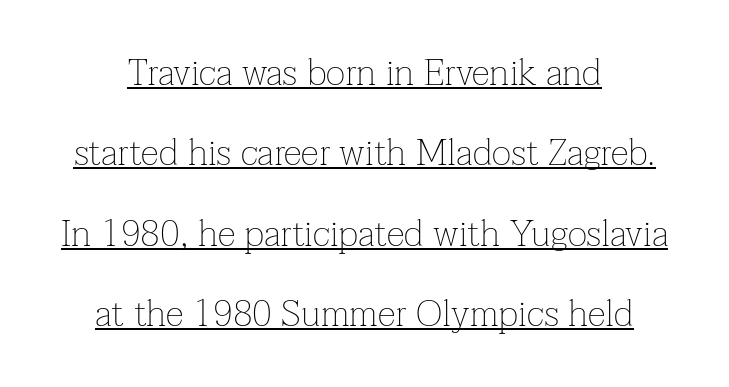
The image shows 37 px thin serif type, upright; set centered, loose line spacing (2.17x), normal letter spacing, underlined; low stroke contrast and a medium x-height.
